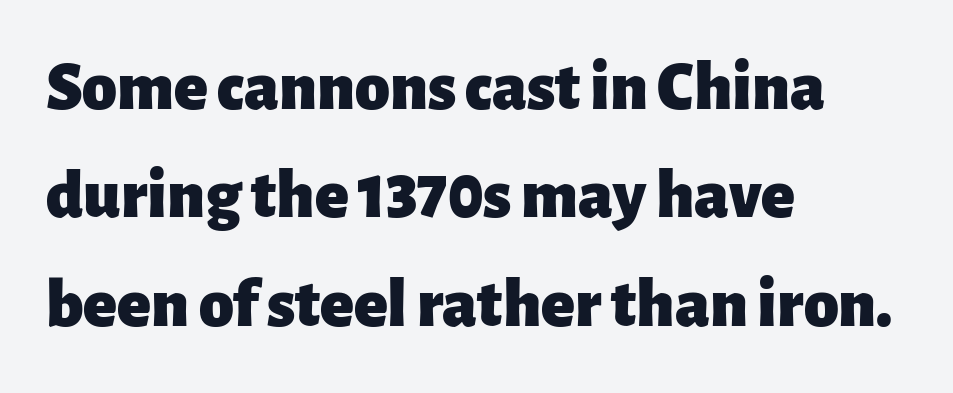
Q: Is the text bold? A: Yes.
Q: Is the text italic (slanted)? A: No, it is upright.
Q: Is the typeface a serif or a sans-serif typeface? A: Sans-serif.
Q: Is the text underlined? A: No.
Q: How is the paragraph aligned? A: Left-aligned.
Q: Is the spacing between letters normal or unusually wide? A: Normal.
Q: Is the spacing between lines tight, normal or loose? A: Normal.
Q: Width (condensed, normal, or wide)? A: Normal.
Q: Stroke contrast? A: Low.
Q: x-height? A: Medium.
Q: Monospaced? A: No.
